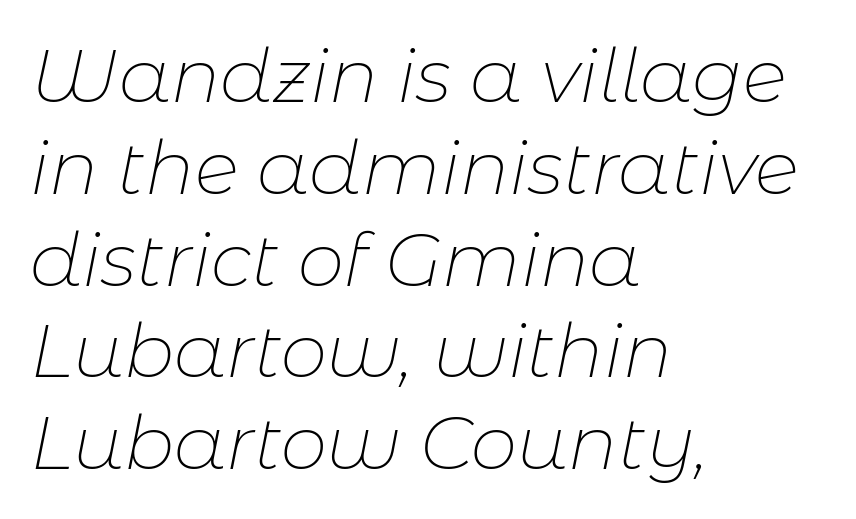
Honestly, the letter spacing is just normal — you wouldn't notice it. Looks like regular typesetting: each glyph gets only the width it needs. Clear beneath every line of the passage. Notice how the passage keeps a crisp vertical edge on the left only. If you drew a line through each stem, it would be angled. Summary of weight: not heavy and not bold.
